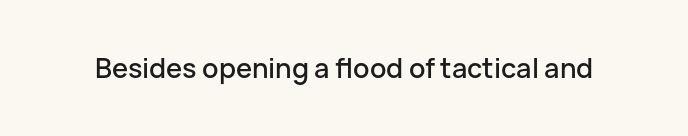
This rendering leaves character spacing at its baseline value. Has an underline been added? It has not. No italicization has been applied; the sample stays upright.
